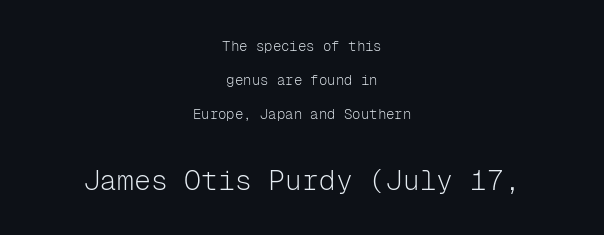
The image shows 28 px light sans-serif type, upright, monospaced; set centered, loose line spacing (2.44x), normal letter spacing, not underlined; the second (bottom) block is 2.0x larger; low stroke contrast and a medium x-height.
